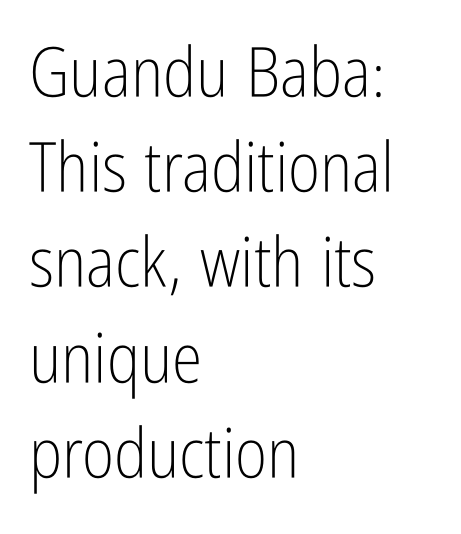
What's the leading like? Ordinary, nothing unusual. Characters follow at the spacing the type designer built in. Line starts are locked; line ends wander. The passage shown is not bold in any degree.
